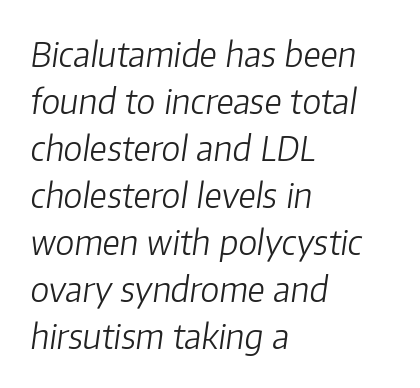
Q: Is the text bold? A: No.
Q: Is the text italic (slanted)? A: Yes, it leans right by about 8 degrees.
Q: Is the text underlined? A: No.
Q: How is the paragraph aligned? A: Left-aligned.
Q: Is the spacing between letters normal or unusually wide? A: Normal.
Q: Is the spacing between lines tight, normal or loose? A: Normal.
Q: Width (condensed, normal, or wide)? A: Normal.
Q: Stroke contrast? A: Low.
Q: x-height? A: Medium.
Q: Monospaced? A: No.
